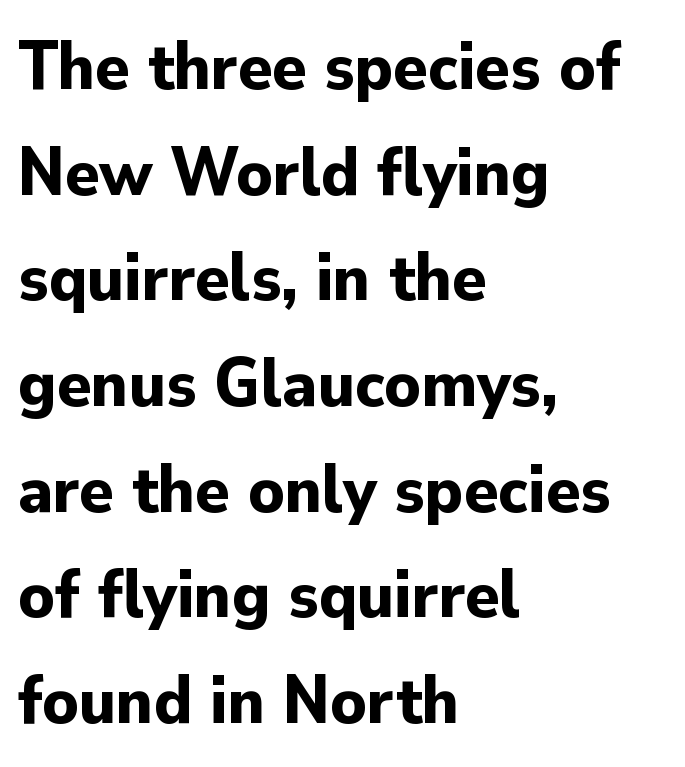
The image shows 70 px bold sans-serif type, upright; set left-aligned, normal line spacing (1.51x), normal letter spacing, not underlined; low stroke contrast and a small x-height.
